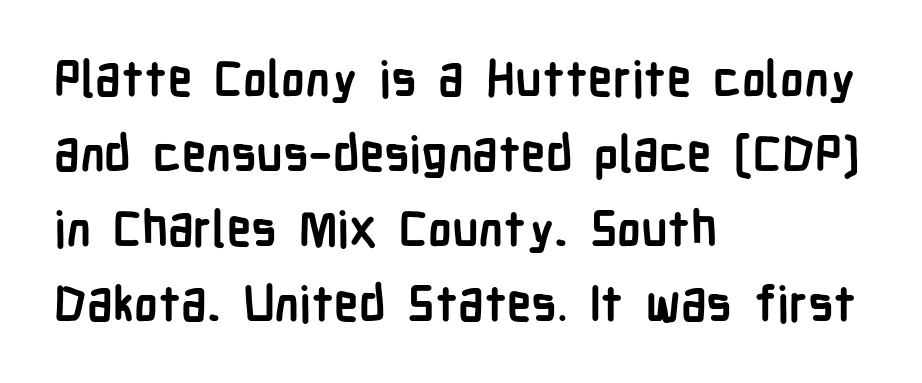
The image shows 49 px semibold, condensed sans-serif type, upright; set left-aligned, normal line spacing (1.53x), normal letter spacing, not underlined; low stroke contrast and a medium x-height.
